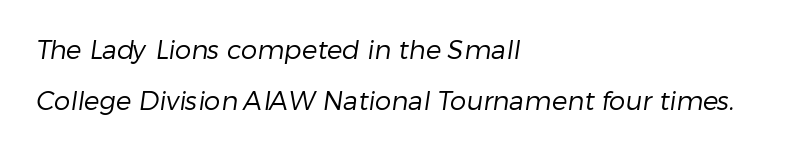
The image shows 26 px text type; set left-aligned, loose line spacing (1.98x), normal letter spacing, not underlined.
